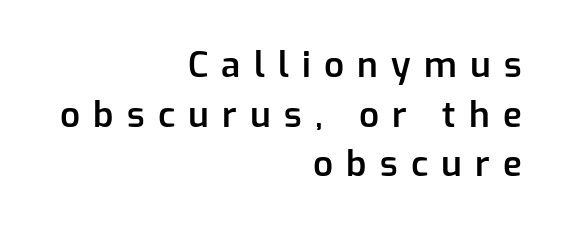
Proportional: the letters do not fall into vertical columns. Between one letter and the next there's a generous, obvious gap. In terms of leading, this rendering sits right in the middle. Serifs: no, the terminals of the letterforms are clean. Designer's note — italics off, roman on. This is the in-between weight designers call semibold or demi.
